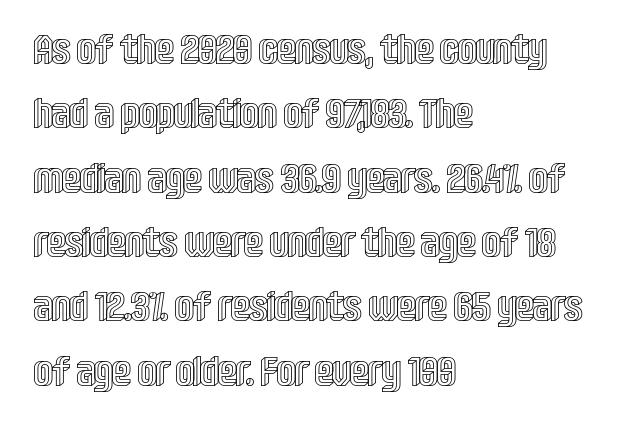
The image shows 41 px condensed type, upright; set left-aligned, normal line spacing (1.57x), normal letter spacing, not underlined; a large x-height.
